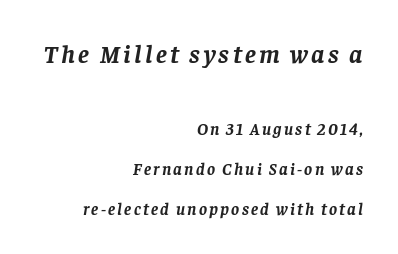
One glance says open: line gaps are wider than usual. Heft: maximum for text — a bold. Check the space under the baseline: it is left empty. Casual observation: everything's shoved over to the right.
